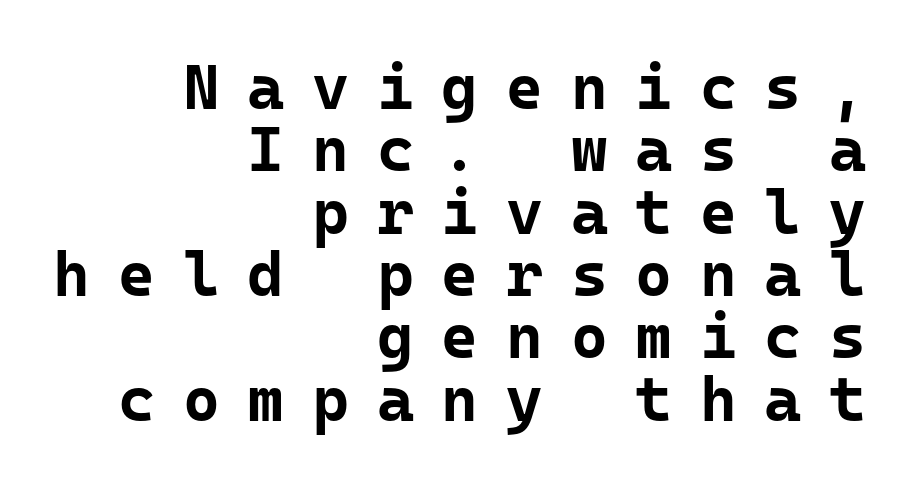
The letterforms stand isolated, each surrounded by extra space. The rendering anchors every line to the right-hand side. The rendering uses typewriter-style spacing with identical character cells. The font is running at its bold setting. The designer went with a sans here, leaving each stem footless.
